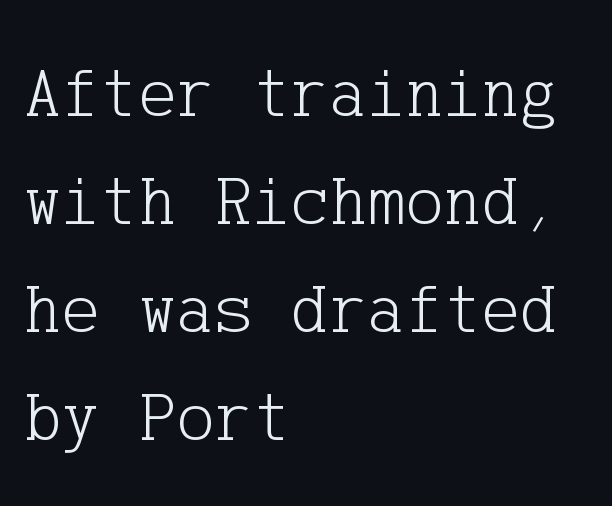
The image shows 72 px light serif type, upright; set left-aligned, normal line spacing (1.5x), normal letter spacing, not underlined; low stroke contrast and a medium x-height.
